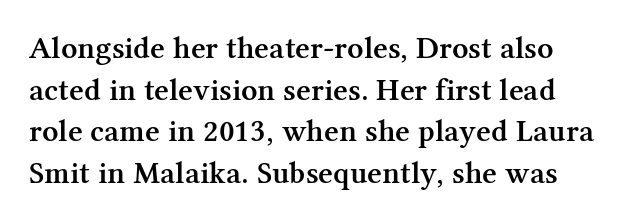
{"serif": "yes", "italic": "no", "bold": "semi", "weight": "semibold", "width": "normal", "stroke_contrast": "medium", "x_height": "medium", "monospaced": "no", "underline": "no", "line_spacing": "normal", "line_spacing_ratio": 1.3, "letter_spacing": "normal", "letter_spacing_em": 0.0, "glyph_px": 32}
